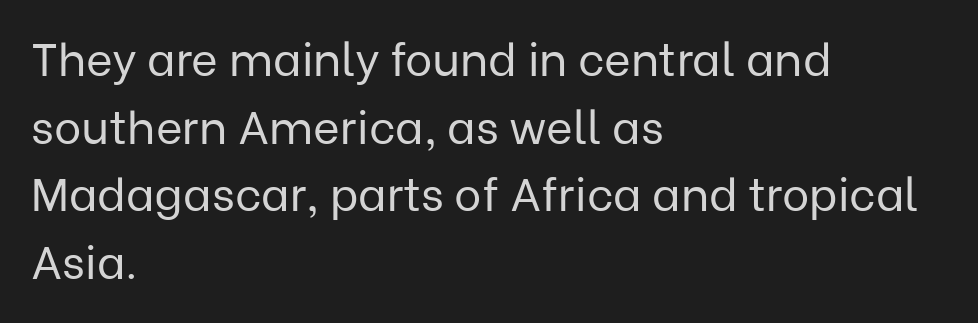
{"serif": "no", "italic": "no", "bold": "no", "weight": "regular", "width": "normal", "stroke_contrast": "low", "x_height": "medium", "monospaced": "no", "underline": "no", "align": "left", "line_spacing": "normal", "line_spacing_ratio": 1.47, "letter_spacing": "normal", "letter_spacing_em": 0.0, "glyph_px": 46}
